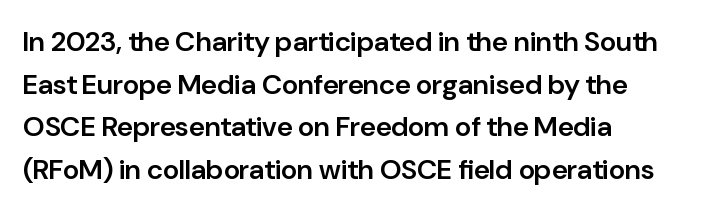
Q: Is the text bold? A: Semi-bold.
Q: Is the text italic (slanted)? A: No, it is upright.
Q: Is the typeface a serif or a sans-serif typeface? A: Sans-serif.
Q: Is the text underlined? A: No.
Q: How is the paragraph aligned? A: Left-aligned.
Q: Is the spacing between letters normal or unusually wide? A: Normal.
Q: Is the spacing between lines tight, normal or loose? A: Normal.
Q: Width (condensed, normal, or wide)? A: Normal.
Q: Stroke contrast? A: Low.
Q: x-height? A: Medium.
Q: Monospaced? A: No.
